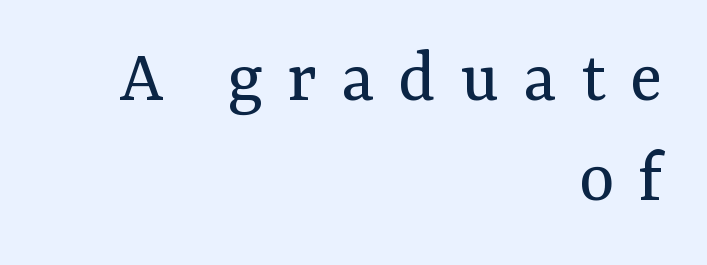
{"serif": "yes", "italic": "no", "bold": "no", "weight": "regular", "width": "normal", "stroke_contrast": "medium", "x_height": "medium", "monospaced": "no", "underline": "no", "align": "right", "line_spacing": "normal", "line_spacing_ratio": 1.31, "letter_spacing": "wide", "letter_spacing_em": 0.32, "glyph_px": 76}
